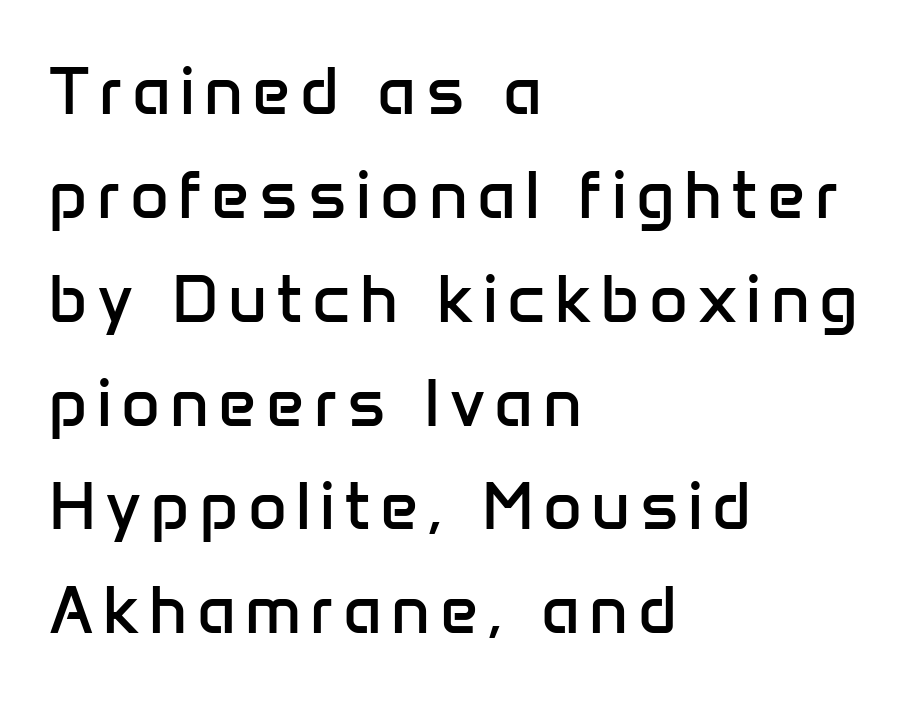
The image shows 67 px regular-weight sans-serif type, upright; set left-aligned, normal line spacing (1.55x), not underlined; low stroke contrast and a medium x-height.
